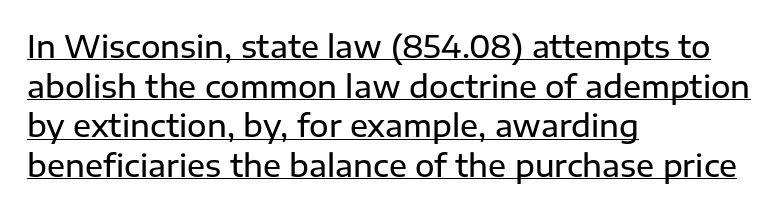
{"serif": "no", "italic": "no", "bold": "semi", "weight": "semibold", "width": "normal", "stroke_contrast": "low", "x_height": "medium", "monospaced": "no", "underline": "yes", "align": "left", "line_spacing": "normal", "line_spacing_ratio": 1.32, "letter_spacing": "normal", "letter_spacing_em": 0.0, "glyph_px": 30}
